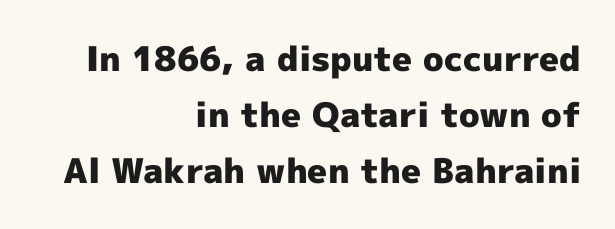
The image shows 34 px heavy sans-serif type, upright; set right-aligned, normal line spacing (1.65x), normal letter spacing, not underlined; a medium x-height.
